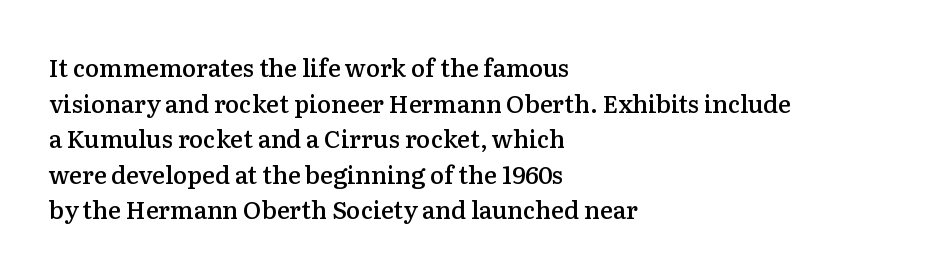
{"italic": "no", "bold": "semi", "underline": "no", "align": "left", "line_spacing": "normal", "line_spacing_ratio": 1.48, "letter_spacing": "normal", "letter_spacing_em": 0.0, "glyph_px": 24}
